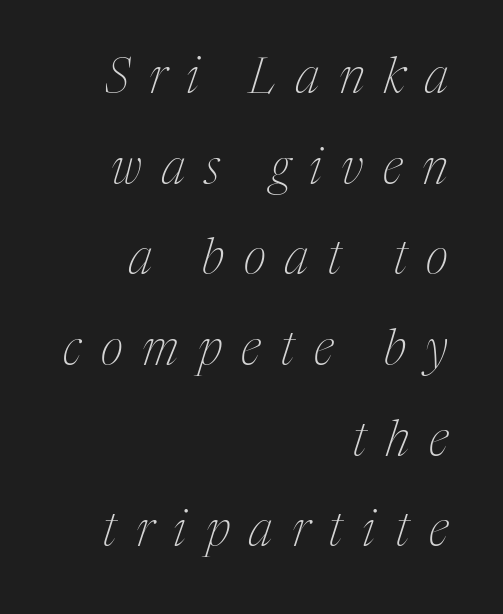
{"serif": "yes", "italic": "yes", "lean": "right", "slant_degrees": 17, "bold": "no", "weight": "thin", "width": "condensed", "stroke_contrast": "medium", "x_height": "medium", "monospaced": "no", "underline": "no", "align": "right", "line_spacing_ratio": 1.85, "letter_spacing": "wide", "letter_spacing_em": 0.4, "glyph_px": 49}
